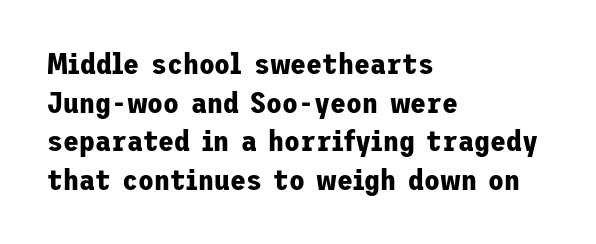
Caption: multi-line text, flush left, ragged right. Summary of weight: heavy, a full bold. I'd call this a sans setting — the letters go barefoot. Students, observe: this is what conventionally led text looks like.
